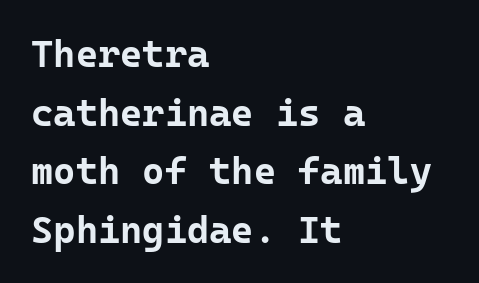
Q: Is the text bold? A: Yes.
Q: Is the text italic (slanted)? A: No, it is upright.
Q: Is the typeface a serif or a sans-serif typeface? A: Sans-serif.
Q: Is the text underlined? A: No.
Q: How is the paragraph aligned? A: Left-aligned.
Q: Is the spacing between letters normal or unusually wide? A: Normal.
Q: Is the spacing between lines tight, normal or loose? A: Normal.
Q: Width (condensed, normal, or wide)? A: Normal.
Q: Stroke contrast? A: Low.
Q: x-height? A: Medium.
Q: Monospaced? A: Yes.
